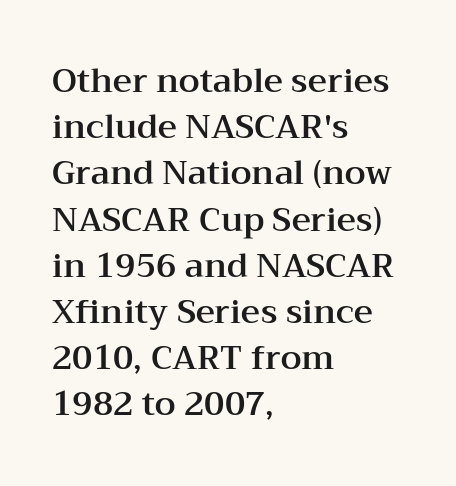
The image shows 33 px wide serif type, upright; set left-aligned, normal line spacing (1.4x), normal letter spacing, not underlined; medium stroke contrast and a medium x-height.
